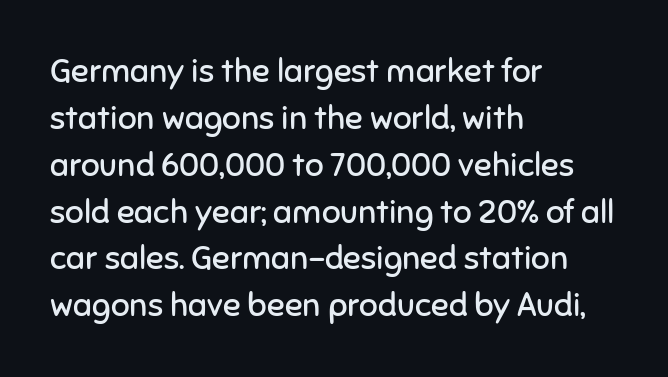
{"serif": "no", "italic": "no", "bold": "no", "weight": "regular", "width": "normal", "stroke_contrast": "low", "x_height": "medium", "monospaced": "no", "underline": "no", "align": "left", "line_spacing": "normal", "line_spacing_ratio": 1.42, "letter_spacing": "normal", "letter_spacing_em": 0.0, "glyph_px": 33}
